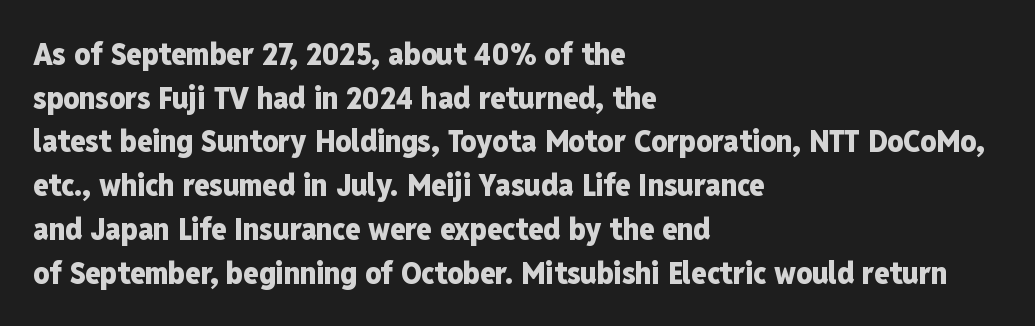
These lines are rendered in a variable-pitch font. If you drew a ruler down the left edge, every line would touch it. When letters stand straight like this, we call the style roman or upright. Does the weight exceed regular? Yes, all the way to bold. The strip under each line holds only bare page. What stands out about the letter spacing? Nothing — it is the standard amount.
